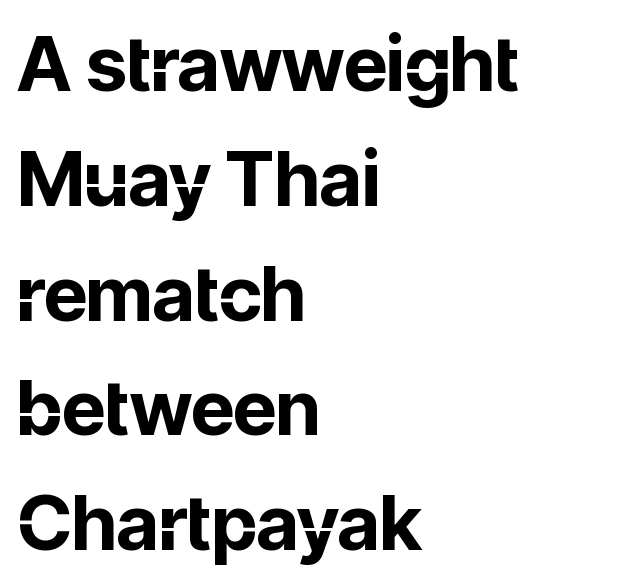
Short and long lines alike share a common starting point at left. These lines are rendered in a variable-pitch font. Strokes here are thick enough to call this a true bold. Underlining? Definitely not there. One glance says typical: line gaps are just what's usual.
